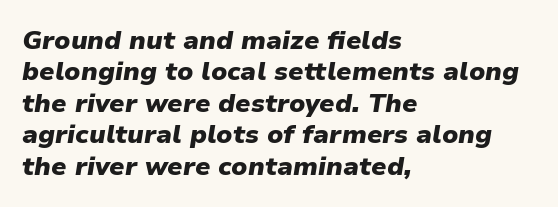
Descenders hang freely into open space. The strokes are fattened all the way to bold. Observe the ordinary spacing: letters are neighbours, not strangers. Is the block centered? No — it sits flush against the left margin. Notice how the stems are inclined rather than vertical — that's the hallmark of italics.
